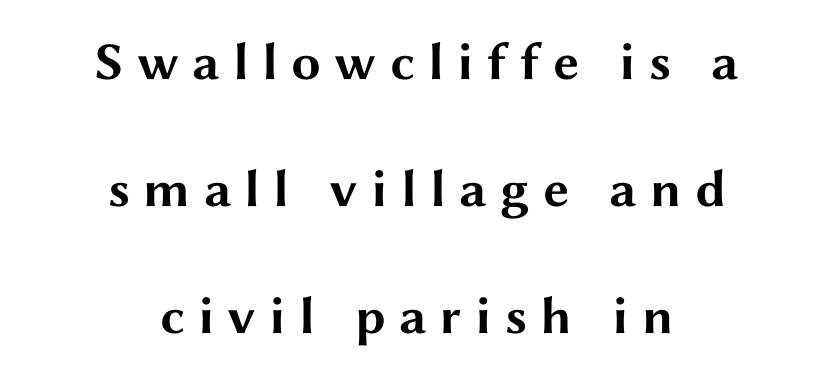
{"serif": "no", "italic": "no", "bold": "yes", "weight": "bold", "width": "wide", "stroke_contrast": "medium", "x_height": "medium", "monospaced": "no", "underline": "no", "align": "center", "line_spacing": "loose", "line_spacing_ratio": 2.4, "letter_spacing": "wide", "letter_spacing_em": 0.25, "glyph_px": 53}
